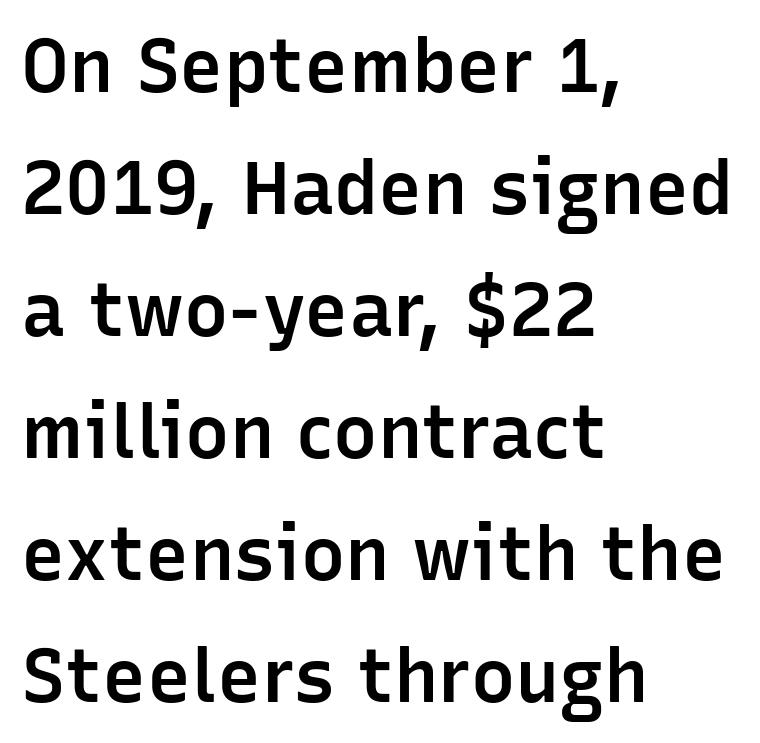
Q: Is the text bold? A: Semi-bold.
Q: Is the text italic (slanted)? A: No, it is upright.
Q: Is the typeface a serif or a sans-serif typeface? A: Sans-serif.
Q: Is the text underlined? A: No.
Q: How is the paragraph aligned? A: Left-aligned.
Q: Is the spacing between letters normal or unusually wide? A: Normal.
Q: Is the spacing between lines tight, normal or loose? A: Normal.
Q: Width (condensed, normal, or wide)? A: Normal.
Q: Stroke contrast? A: Low.
Q: x-height? A: Medium.
Q: Monospaced? A: No.
